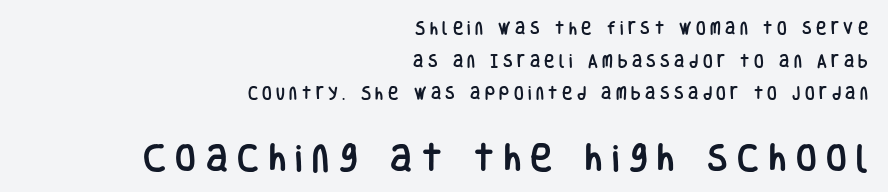
Q: Is the text italic (slanted)? A: No, it is upright.
Q: Is the typeface a serif or a sans-serif typeface? A: Sans-serif.
Q: Is the text underlined? A: No.
Q: How is the paragraph aligned? A: Right-aligned.
Q: Is the spacing between letters normal or unusually wide? A: Unusually wide.
Q: Is the spacing between lines tight, normal or loose? A: Loose.
Q: Which block of text is set in a larger size, the first (top) or the second (bottom)? A: The second (bottom) one.
Q: Width (condensed, normal, or wide)? A: Condensed.
Q: Stroke contrast? A: Low.
Q: x-height? A: Large.
Q: Monospaced? A: No.
